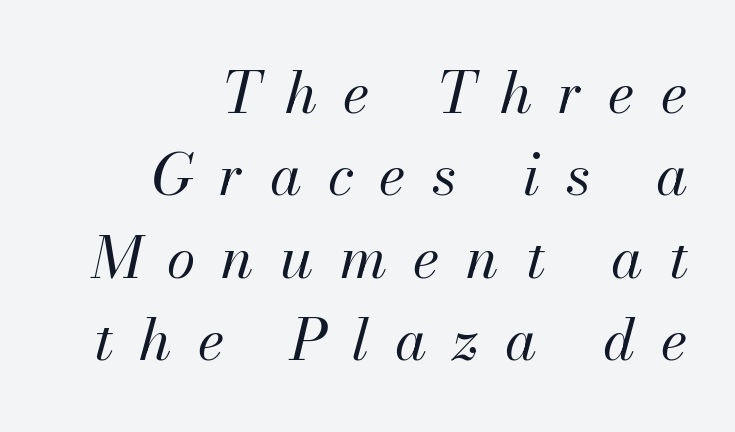
There's an unmistakable incline to the writing here. Bold? No — there's no thickening of the strokes. Alignment: flush right. A typesetter would call this leading conventional body-copy spacing. What stands out about the letter spacing? Its width — letters are far apart. This sample has the flowing, uneven cadence of proportional lettering.
